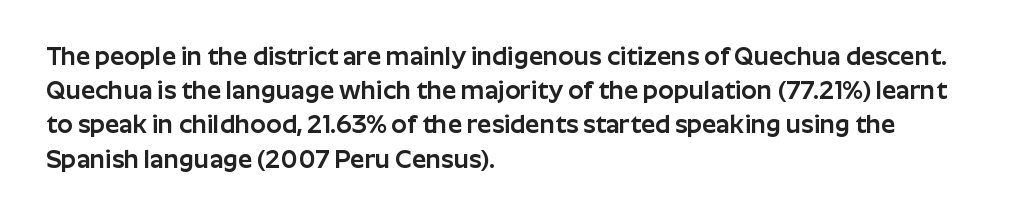
Q: Is the text italic (slanted)? A: No, it is upright.
Q: Is the text underlined? A: No.
Q: How is the paragraph aligned? A: Left-aligned.
Q: Is the spacing between letters normal or unusually wide? A: Normal.
Q: Is the spacing between lines tight, normal or loose? A: Normal.
